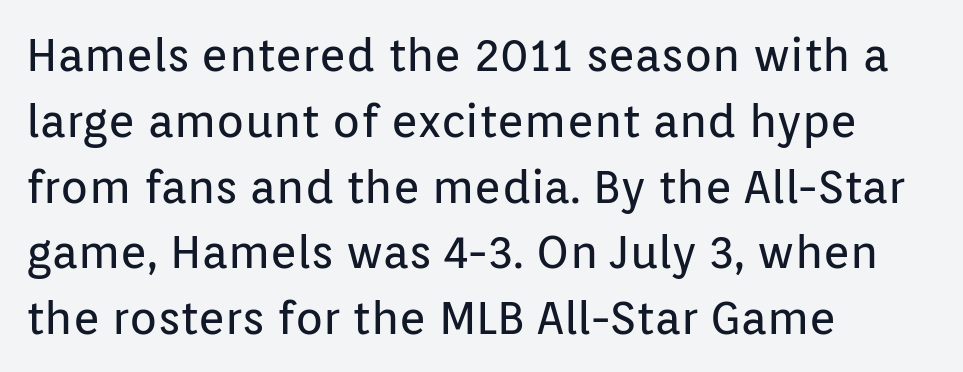
Q: Is the text bold? A: No.
Q: Is the text italic (slanted)? A: No, it is upright.
Q: Is the typeface a serif or a sans-serif typeface? A: Sans-serif.
Q: Is the text underlined? A: No.
Q: How is the paragraph aligned? A: Left-aligned.
Q: Is the spacing between letters normal or unusually wide? A: Normal.
Q: Is the spacing between lines tight, normal or loose? A: Normal.
Q: Width (condensed, normal, or wide)? A: Normal.
Q: Stroke contrast? A: Low.
Q: x-height? A: Medium.
Q: Monospaced? A: No.
